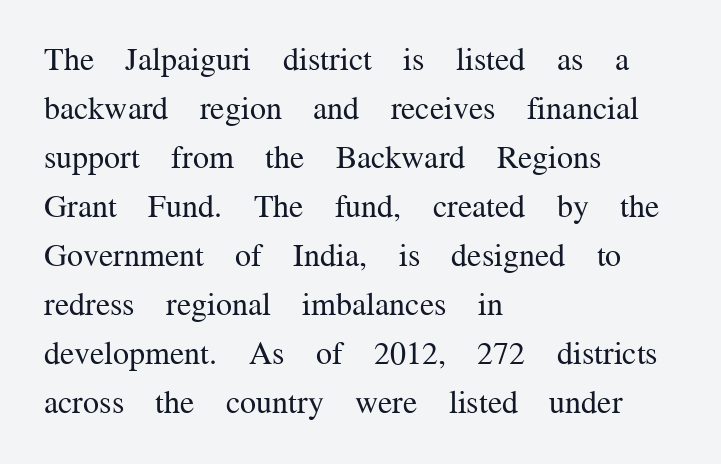
The lines are quadded left. Compared with typical paragraphs, the rows here are spaced about the same. A roman cut, with each character standing at attention. The letterforms sit shoulder to shoulder at normal distance.
